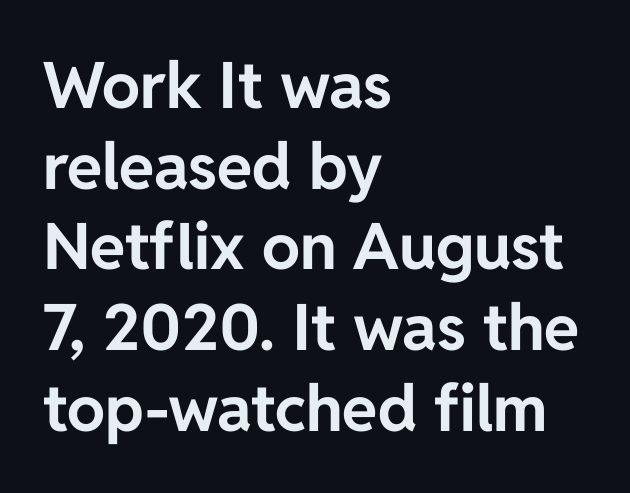
The image shows 64 px bold sans-serif type, upright; set left-aligned, normal line spacing (1.26x), normal letter spacing, not underlined; low stroke contrast and a medium x-height.
